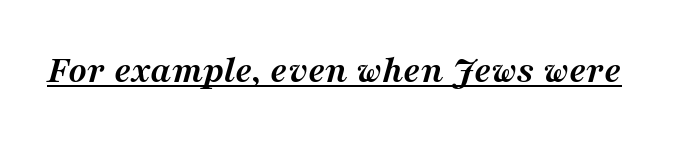
The image shows 39 px semibold serif type, italic (leaning right); set normal letter spacing, underlined; medium stroke contrast and a medium x-height.
